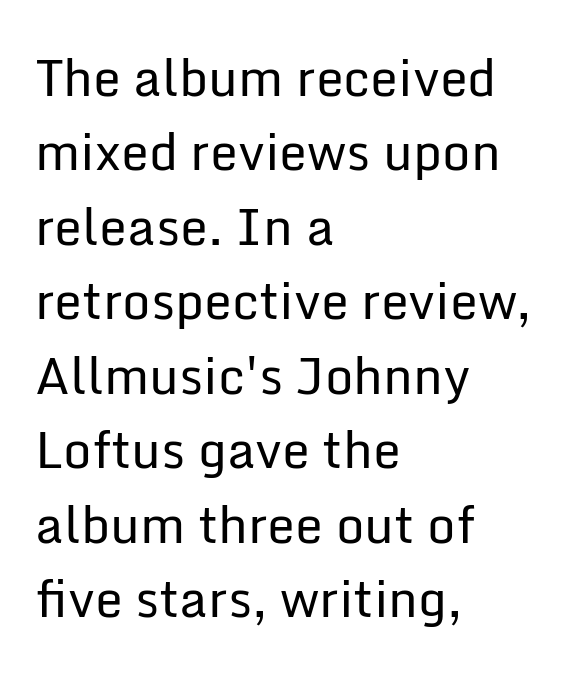
Q: Is the text bold? A: No.
Q: Is the text italic (slanted)? A: No, it is upright.
Q: Is the typeface a serif or a sans-serif typeface? A: Sans-serif.
Q: Is the text underlined? A: No.
Q: How is the paragraph aligned? A: Left-aligned.
Q: Is the spacing between letters normal or unusually wide? A: Normal.
Q: Is the spacing between lines tight, normal or loose? A: Normal.
Q: Width (condensed, normal, or wide)? A: Normal.
Q: Stroke contrast? A: Low.
Q: x-height? A: Medium.
Q: Monospaced? A: No.
